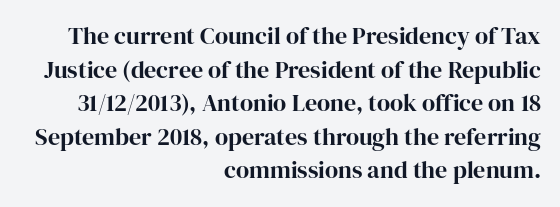
Q: Is the text italic (slanted)? A: No, it is upright.
Q: Is the text underlined? A: No.
Q: How is the paragraph aligned? A: Right-aligned.
Q: Is the spacing between letters normal or unusually wide? A: Normal.
Q: Is the spacing between lines tight, normal or loose? A: Normal.
